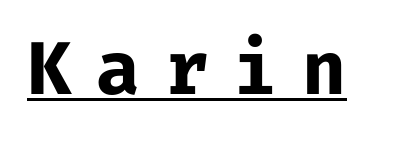
The image shows 72 px bold sans-serif type, upright, monospaced; set unusually wide letter spacing (+0.34 em), underlined; low stroke contrast and a medium x-height.
